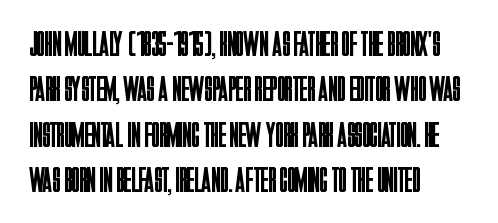
No feet cap the strokes, marking this as sans-serif type. The letters stand straight up with perfectly vertical stems. You could not count columns in this text — the font is proportionally spaced. The strip under each line holds only bare page. These lines stack with their left ends in a neat column. Tracking value appears to be zero — textbook default spacing.
